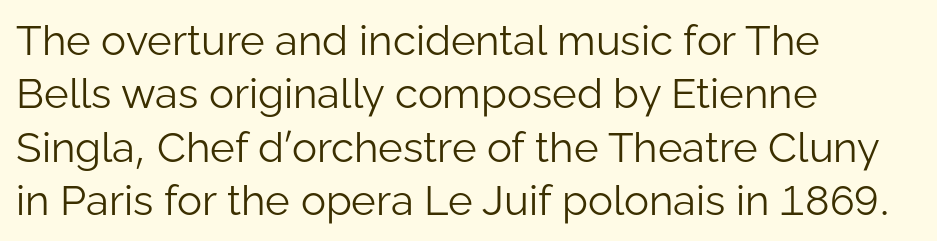
{"serif": "no", "italic": "no", "bold": "no", "weight": "light", "width": "normal", "stroke_contrast": "low", "x_height": "medium", "monospaced": "no", "underline": "no", "align": "left", "line_spacing": "normal", "line_spacing_ratio": 1.27, "letter_spacing": "normal", "letter_spacing_em": 0.0, "glyph_px": 42}
